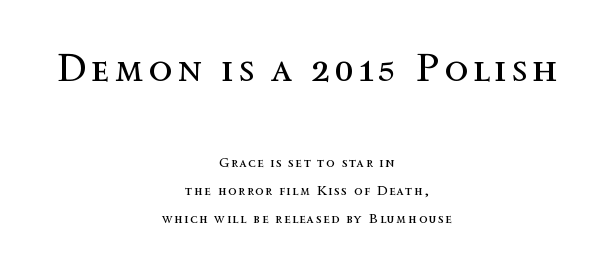
Q: Is the text bold? A: No.
Q: Is the text italic (slanted)? A: No, it is upright.
Q: Is the text underlined? A: No.
Q: How is the paragraph aligned? A: Centered.
Q: Is the spacing between lines tight, normal or loose? A: Loose.
Q: Which block of text is set in a larger size, the first (top) or the second (bottom)? A: The first (top) one.
Q: Width (condensed, normal, or wide)? A: Normal.
Q: x-height? A: Medium.
Q: Monospaced? A: No.
